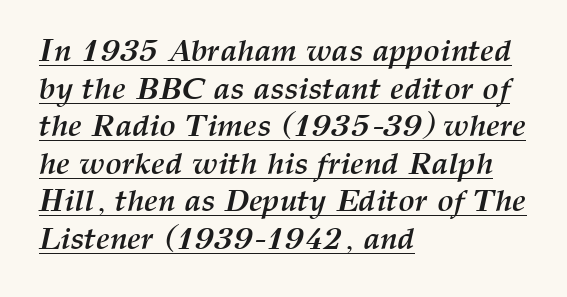
Q: Is the text bold? A: Yes.
Q: Is the text italic (slanted)? A: Yes, it leans right by about 12 degrees.
Q: Is the text underlined? A: Yes.
Q: How is the paragraph aligned? A: Left-aligned.
Q: Is the spacing between letters normal or unusually wide? A: Normal.
Q: Width (condensed, normal, or wide)? A: Normal.
Q: Stroke contrast? A: Medium.
Q: x-height? A: Medium.
Q: Monospaced? A: No.
